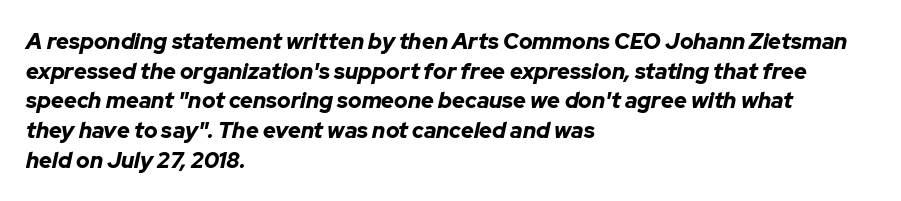
Is the type slanted? Yes — the strokes lean at a clear angle. The paragraph has a hard left edge and a soft right edge. Bare-footed words on every line. There is no visible air inserted between adjacent glyphs. Rows of type keep a routine distance in the vertical direction.
